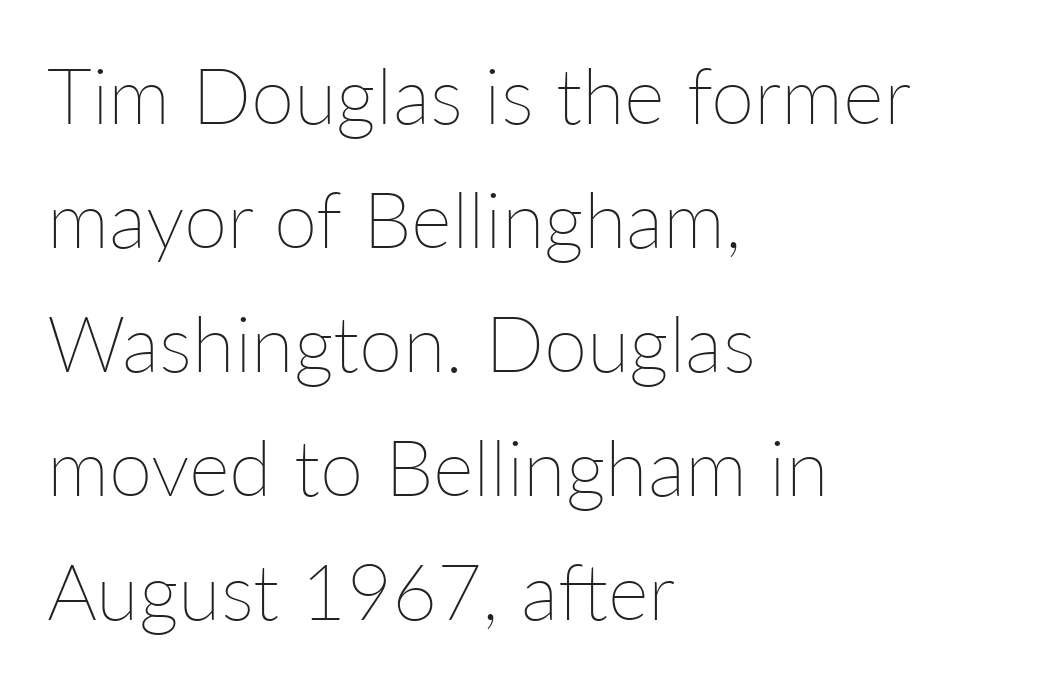
The baseline area is clear. Spacing between characters is what you'd get straight out of the box. Honestly, the row spacing looks completely unremarkable. A typesetter would call this proportional, since set widths differ per character. No letter is thick-stroked: the sample isn't bold. The font's upright variant was chosen for this text.
